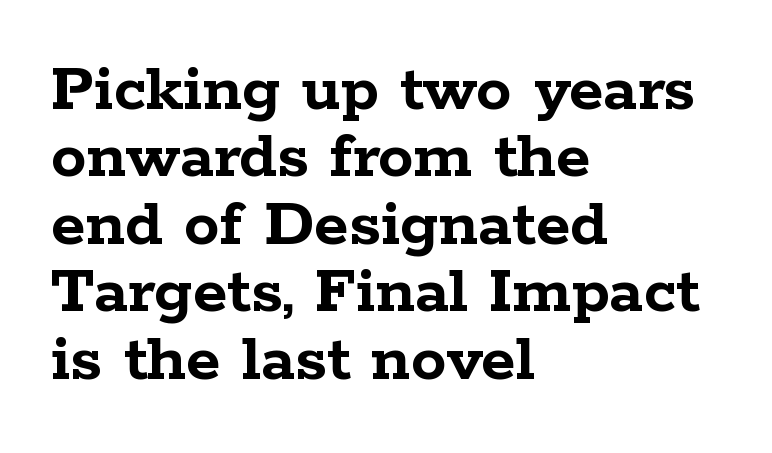
The letters advance in unequal steps, a hallmark of proportional type. Its strokes are broad and dark, the hallmark of bold type. Letter spacing: default. In terms of posture, this sample is upright.
